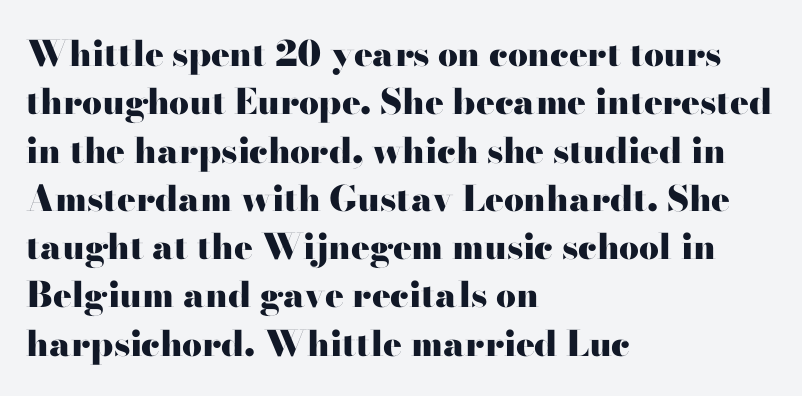
Q: Is the text bold? A: Yes.
Q: Is the text italic (slanted)? A: No, it is upright.
Q: Is the typeface a serif or a sans-serif typeface? A: Serif.
Q: Is the text underlined? A: No.
Q: How is the paragraph aligned? A: Left-aligned.
Q: Is the spacing between letters normal or unusually wide? A: Normal.
Q: Is the spacing between lines tight, normal or loose? A: Normal.
Q: Width (condensed, normal, or wide)? A: Wide.
Q: Stroke contrast? A: High.
Q: x-height? A: Small.
Q: Monospaced? A: No.
